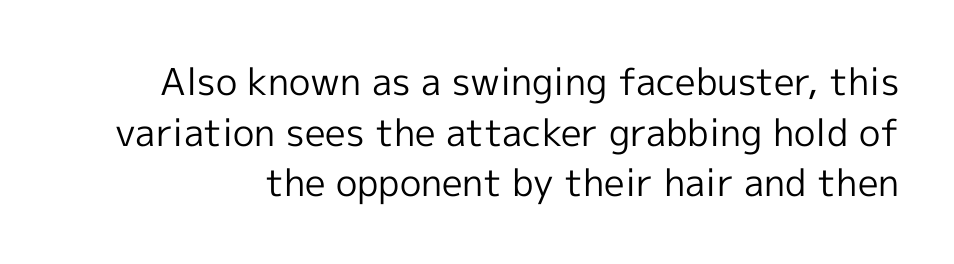
The image shows 37 px regular-weight sans-serif type, upright; set normal line spacing (1.37x), normal letter spacing, not underlined; a medium x-height.
